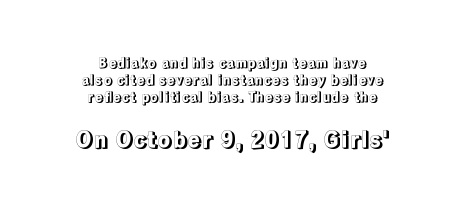
{"italic": "no", "underline": "no", "align": "center", "line_spacing_ratio": 1.23, "letter_spacing": "normal", "letter_spacing_em": 0.0, "larger_block": "second", "size_ratio": 1.64, "glyph_px": 23}
